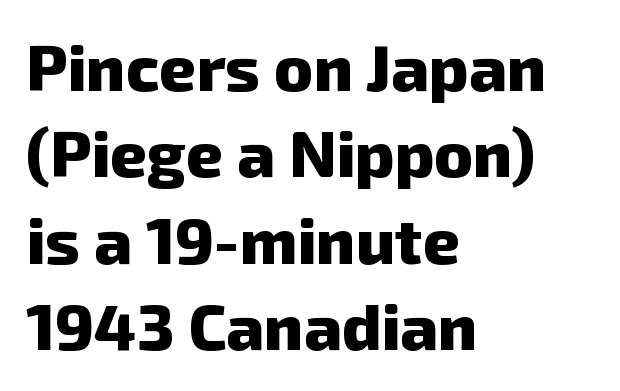
The image shows 65 px heavy sans-serif type; set left-aligned, normal line spacing (1.33x), normal letter spacing, not underlined; low stroke contrast and a medium x-height.
